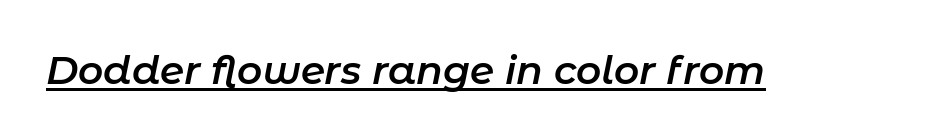
Q: Is the text bold? A: Semi-bold.
Q: Is the text italic (slanted)? A: Yes, it leans right by about 11 degrees.
Q: Is the text underlined? A: Yes.
Q: Is the spacing between letters normal or unusually wide? A: Normal.
Q: Width (condensed, normal, or wide)? A: Normal.
Q: Stroke contrast? A: Low.
Q: x-height? A: Medium.
Q: Monospaced? A: No.
